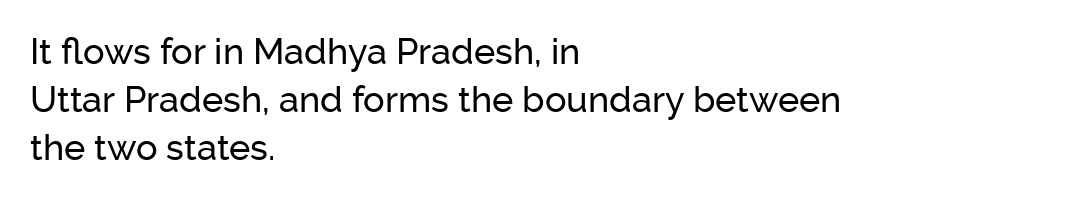
{"serif": "no", "italic": "no", "width": "normal", "stroke_contrast": "low", "x_height": "medium", "monospaced": "no", "underline": "no", "align": "left", "line_spacing": "normal", "line_spacing_ratio": 1.33, "letter_spacing": "normal", "letter_spacing_em": 0.0, "glyph_px": 36}
